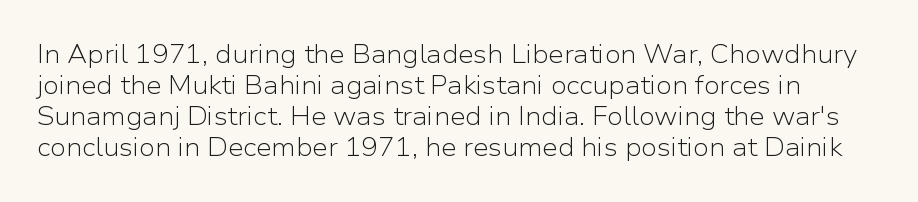
{"italic": "no", "bold": "no", "underline": "no", "line_spacing_ratio": 1.24, "letter_spacing": "normal", "letter_spacing_em": 0.0, "glyph_px": 25}
